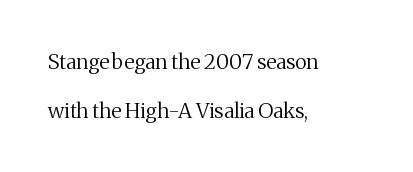
{"italic": "no", "bold": "no", "underline": "no", "align": "left", "line_spacing": "loose", "line_spacing_ratio": 2.32, "letter_spacing": "normal", "letter_spacing_em": 0.0, "glyph_px": 21}
